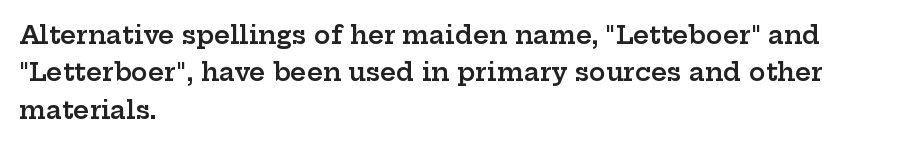
Q: Is the text bold? A: Semi-bold.
Q: Is the text italic (slanted)? A: No, it is upright.
Q: Is the text underlined? A: No.
Q: How is the paragraph aligned? A: Left-aligned.
Q: Is the spacing between letters normal or unusually wide? A: Normal.
Q: Is the spacing between lines tight, normal or loose? A: Normal.
